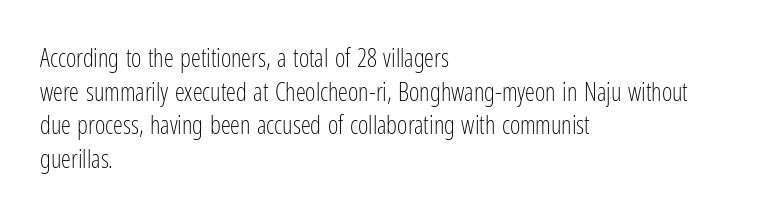
The image shows 25 px text type, upright; set left-aligned, normal line spacing (1.35x), normal letter spacing, not underlined.
